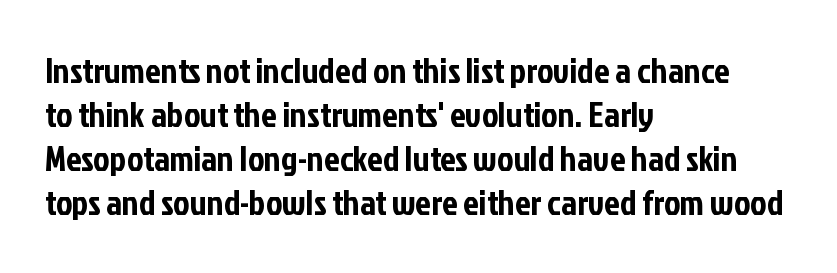
The ragged edge is on the right, which tells us the setting is flush left. The letters stand straight up with perfectly vertical stems. Look at the tracking — it's just the regular setting, nothing added. A normal amount of white space separates one row of letters from the next.
